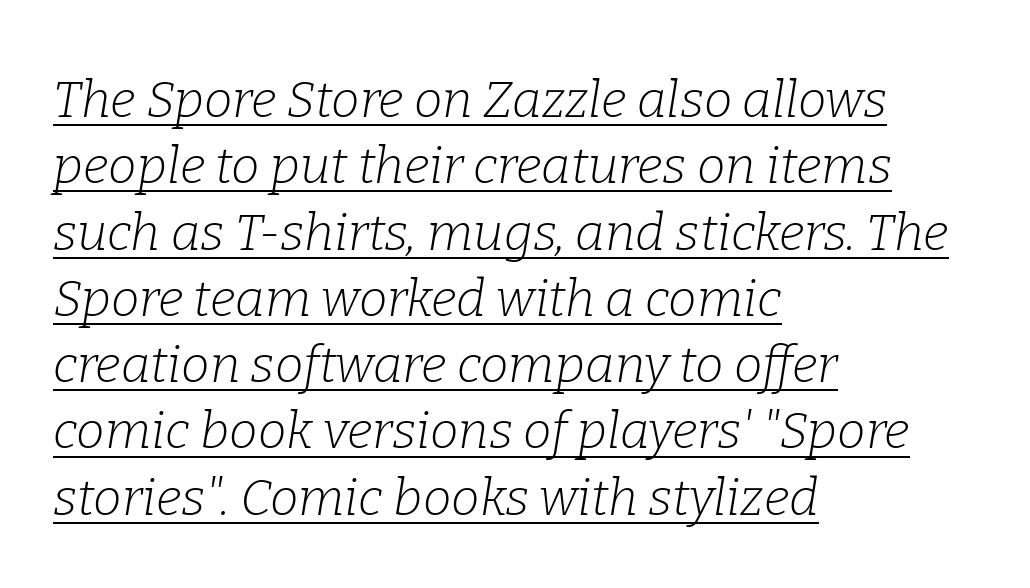
Q: Is the text bold? A: No.
Q: Is the text italic (slanted)? A: Yes, it leans right by about 9 degrees.
Q: Is the typeface a serif or a sans-serif typeface? A: Serif.
Q: Is the text underlined? A: Yes.
Q: How is the paragraph aligned? A: Left-aligned.
Q: Is the spacing between letters normal or unusually wide? A: Normal.
Q: Is the spacing between lines tight, normal or loose? A: Normal.
Q: Width (condensed, normal, or wide)? A: Normal.
Q: Stroke contrast? A: Low.
Q: x-height? A: Medium.
Q: Monospaced? A: No.
